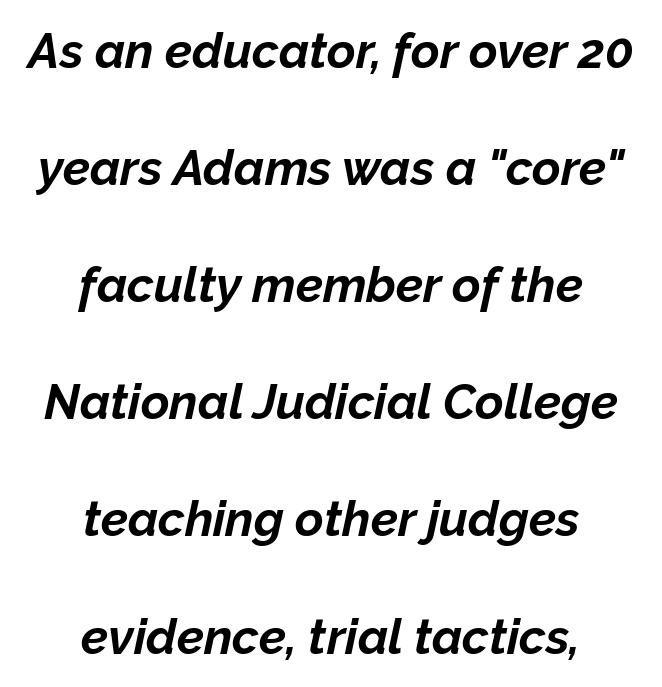
{"italic": "yes", "lean": "right", "slant_degrees": 12, "bold": "yes", "weight": "bold", "width": "normal", "stroke_contrast": "low", "x_height": "medium", "monospaced": "no", "underline": "no", "align": "center", "line_spacing": "loose", "line_spacing_ratio": 2.39, "letter_spacing": "normal", "letter_spacing_em": 0.0, "glyph_px": 49}
